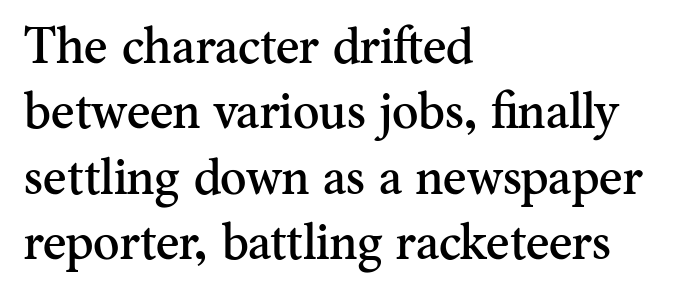
Q: Is the text italic (slanted)? A: No, it is upright.
Q: Is the typeface a serif or a sans-serif typeface? A: Serif.
Q: Is the text underlined? A: No.
Q: How is the paragraph aligned? A: Left-aligned.
Q: Is the spacing between letters normal or unusually wide? A: Normal.
Q: Is the spacing between lines tight, normal or loose? A: Normal.
Q: Width (condensed, normal, or wide)? A: Normal.
Q: Stroke contrast? A: Medium.
Q: x-height? A: Small.
Q: Monospaced? A: No.
